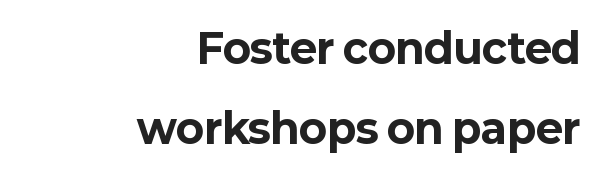
The image shows 41 px bold sans-serif type, upright; set right-aligned, loose line spacing (1.94x), normal letter spacing, not underlined; low stroke contrast and a medium x-height.
